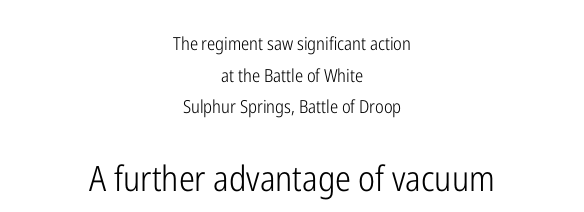
The image shows 35 px light, condensed sans-serif type, upright; set centered, line spacing 1.76x, normal letter spacing, not underlined; the second (bottom) block is 1.94x larger; low stroke contrast and a medium x-height.
